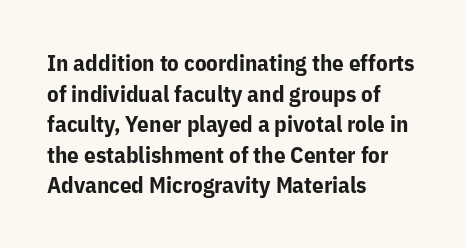
{"italic": "no", "bold": "yes", "underline": "no", "align": "left", "line_spacing": "normal", "line_spacing_ratio": 1.33, "letter_spacing": "normal", "letter_spacing_em": 0.0, "glyph_px": 23}
